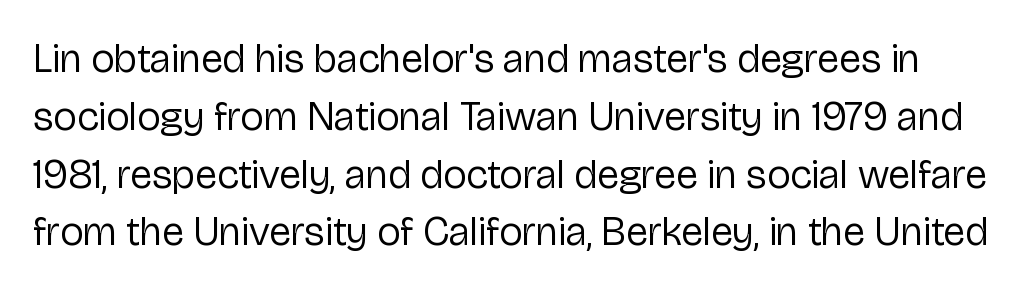
The image shows 41 px regular-weight sans-serif type, upright; set normal line spacing (1.41x), normal letter spacing, not underlined; low stroke contrast and a medium x-height.
